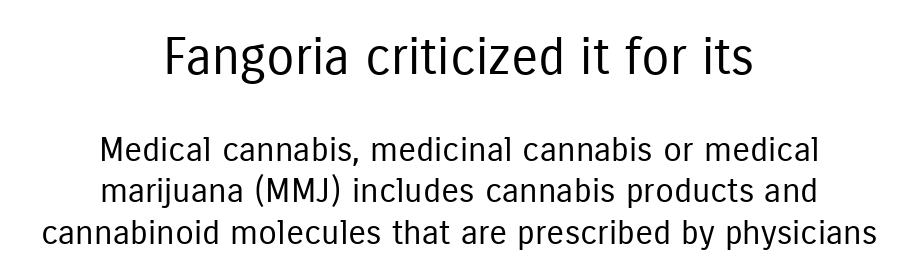
Q: Is the text bold? A: No.
Q: Is the text italic (slanted)? A: No, it is upright.
Q: Is the typeface a serif or a sans-serif typeface? A: Sans-serif.
Q: Is the text underlined? A: No.
Q: How is the paragraph aligned? A: Centered.
Q: Is the spacing between letters normal or unusually wide? A: Normal.
Q: Which block of text is set in a larger size, the first (top) or the second (bottom)? A: The first (top) one.
Q: Width (condensed, normal, or wide)? A: Condensed.
Q: Stroke contrast? A: Low.
Q: x-height? A: Medium.
Q: Monospaced? A: No.
